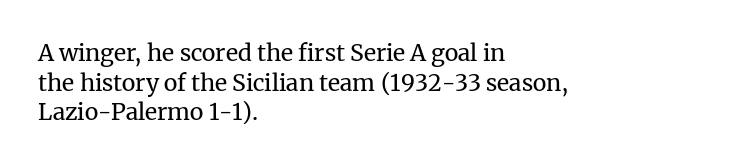
The lines sit at an ordinary, default distance from one another. The rag falls on the right side of this text block. The characters are drawn with everyday or finer stroke widths. Descender tails drop into unmarked territory.
